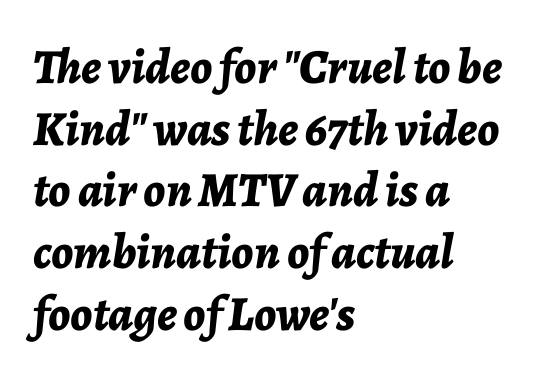
Q: Is the text bold? A: Yes.
Q: Is the text italic (slanted)? A: Yes, it leans right by about 7 degrees.
Q: Is the text underlined? A: No.
Q: How is the paragraph aligned? A: Left-aligned.
Q: Is the spacing between letters normal or unusually wide? A: Normal.
Q: Is the spacing between lines tight, normal or loose? A: Normal.
Q: Width (condensed, normal, or wide)? A: Normal.
Q: Stroke contrast? A: Low.
Q: x-height? A: Medium.
Q: Monospaced? A: No.
